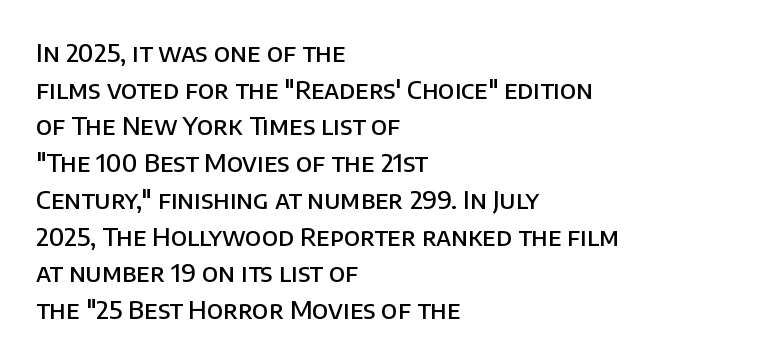
The image shows 25 px text type, upright; set left-aligned, normal line spacing (1.47x), normal letter spacing, not underlined.
